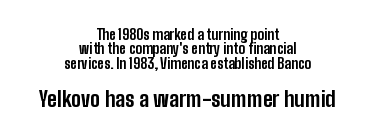
One glance says dense: line gaps are narrower than usual. No extra tracking has been applied to these lines. Designer's note — italics off, roman on. A student would call this center alignment; a typographer would say set centered.
